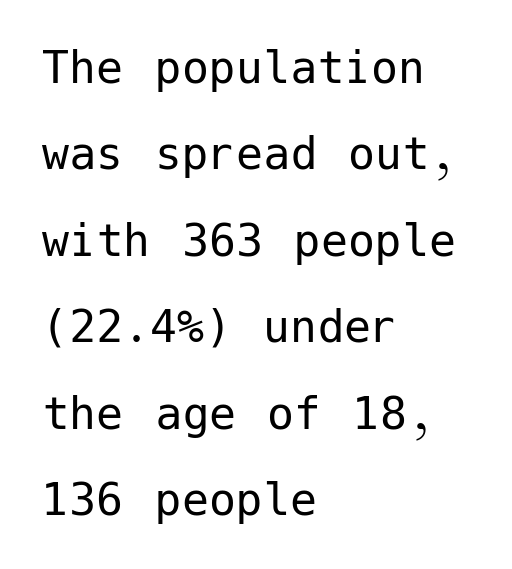
{"serif": "no", "italic": "no", "bold": "no", "weight": "regular", "width": "normal", "stroke_contrast": "low", "x_height": "medium", "underline": "no", "align": "left", "line_spacing": "normal", "line_spacing_ratio": 1.6, "letter_spacing": "normal", "letter_spacing_em": 0.0, "glyph_px": 54}
